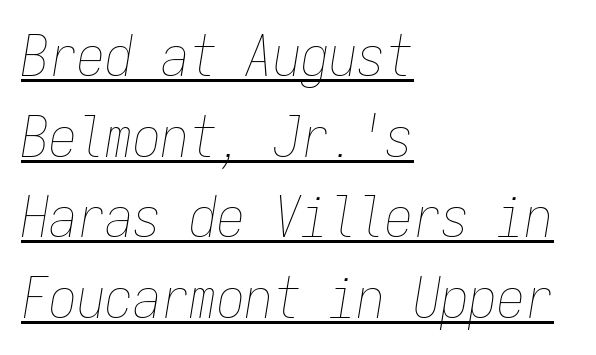
The image shows 56 px thin, condensed type, italic (leaning right), monospaced; set left-aligned, normal line spacing (1.44x), normal letter spacing, underlined; low stroke contrast and a medium x-height.
